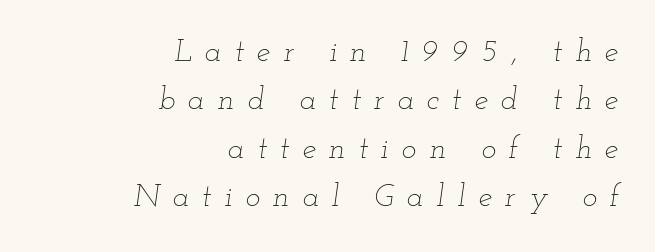
{"italic": "yes", "lean": "right", "slant_degrees": 12, "bold": "no", "weight": "thin", "width": "wide", "stroke_contrast": "low", "x_height": "small", "monospaced": "no", "underline": "no", "align": "right", "line_spacing": "normal", "line_spacing_ratio": 1.56, "letter_spacing": "wide", "letter_spacing_em": 0.42, "glyph_px": 31}
